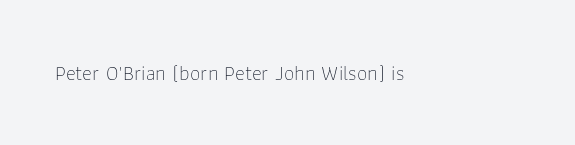
{"italic": "no", "bold": "no", "underline": "no", "letter_spacing": "normal", "letter_spacing_em": 0.0, "glyph_px": 21}
